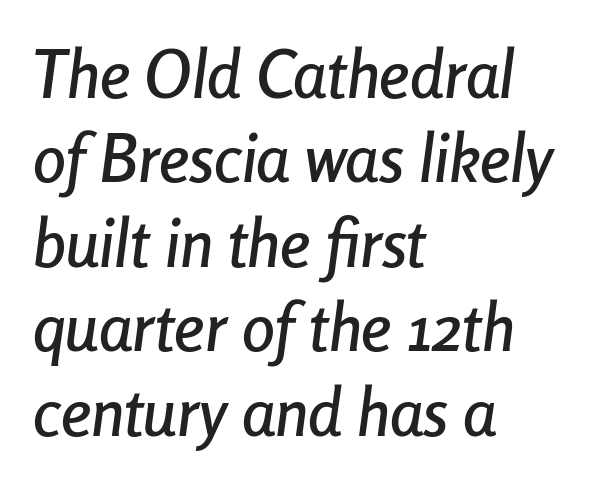
Baseline-to-baseline distance is the conventional proportion of letter height. You could not count columns in this text — the font is proportionally spaced. Slanted lettering throughout. The rag falls on the right side of this text block.
